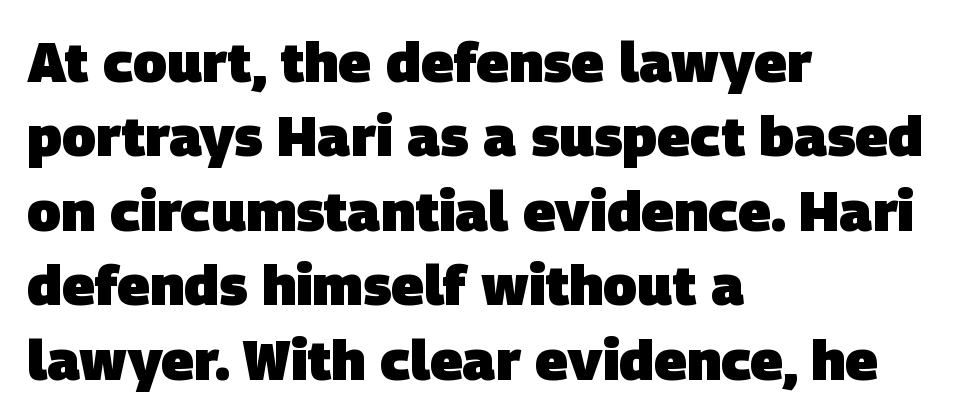
The image shows 56 px heavy sans-serif type; set left-aligned, normal line spacing (1.33x), normal letter spacing, not underlined; low stroke contrast and a large x-height.
